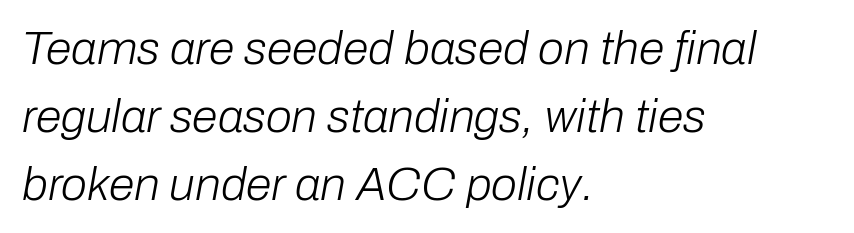
The image shows 47 px light type, italic (leaning right); set left-aligned, normal line spacing (1.45x), normal letter spacing, not underlined; low stroke contrast and a medium x-height.
